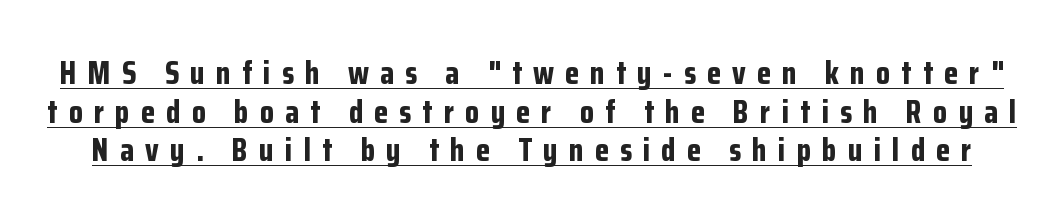
No feet cap the strokes, marking this as sans-serif type. Upright lettering throughout. Does extra space separate the letters? Yes, quite a lot of it. Here the designer chose a conventional face with non-uniform glyph widths.
